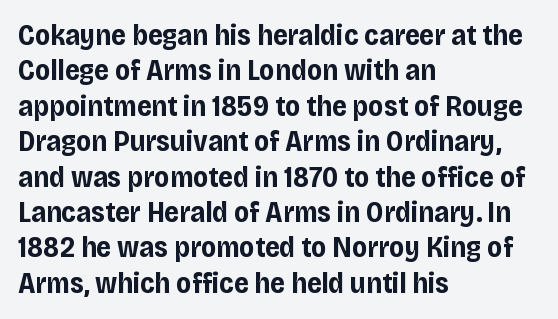
The rendering shows plain stroke endings on the letterforms — a sans-serif design. The font's upright variant was chosen for this text. The face used here has the dense, thick strokes of a bold. The lines in this sample share a left origin and differ only in where they stop. Nothing unusual about the tracking: characters are spaced as the font intends. Anything drawn beneath the words? Only blank space.
